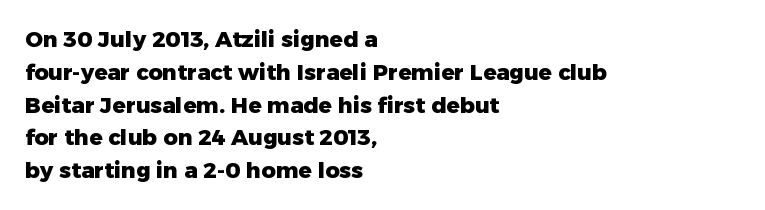
Q: Is the text bold? A: Yes.
Q: Is the text italic (slanted)? A: No, it is upright.
Q: Is the text underlined? A: No.
Q: How is the paragraph aligned? A: Left-aligned.
Q: Is the spacing between letters normal or unusually wide? A: Normal.
Q: Is the spacing between lines tight, normal or loose? A: Normal.
